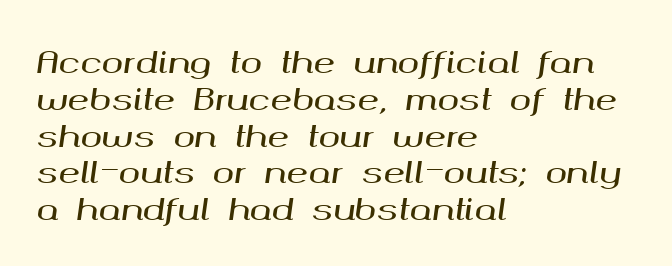
The image shows 29 px wide type, italic (leaning right); set left-aligned, normal line spacing (1.27x), normal letter spacing, not underlined; medium stroke contrast and a medium x-height.
